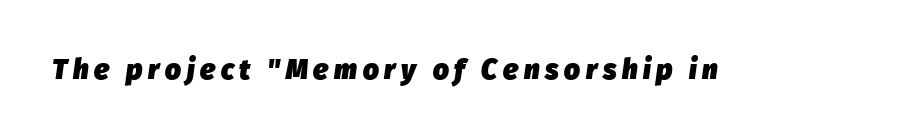
{"italic": "yes", "lean": "right", "slant_degrees": 8, "bold": "yes", "weight": "heavy", "width": "normal", "stroke_contrast": "low", "x_height": "medium", "monospaced": "no", "underline": "no", "letter_spacing": "wide", "letter_spacing_em": 0.2, "glyph_px": 28}
